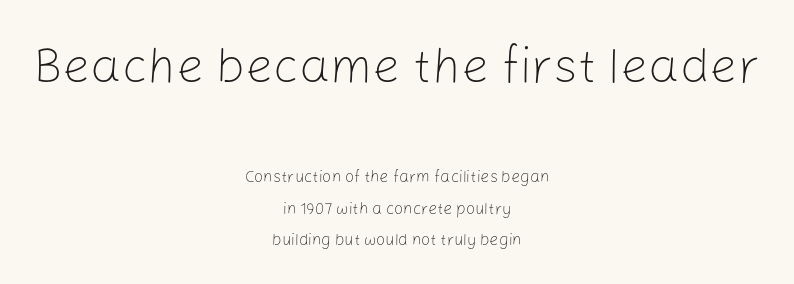
{"serif": "no", "italic": "no", "bold": "no", "weight": "light", "width": "normal", "stroke_contrast": "low", "x_height": "medium", "monospaced": "no", "underline": "no", "align": "center", "line_spacing": "loose", "line_spacing_ratio": 1.96, "letter_spacing": "normal", "letter_spacing_em": 0.0, "larger_block": "first", "size_ratio": 3.06, "glyph_px": 49}
